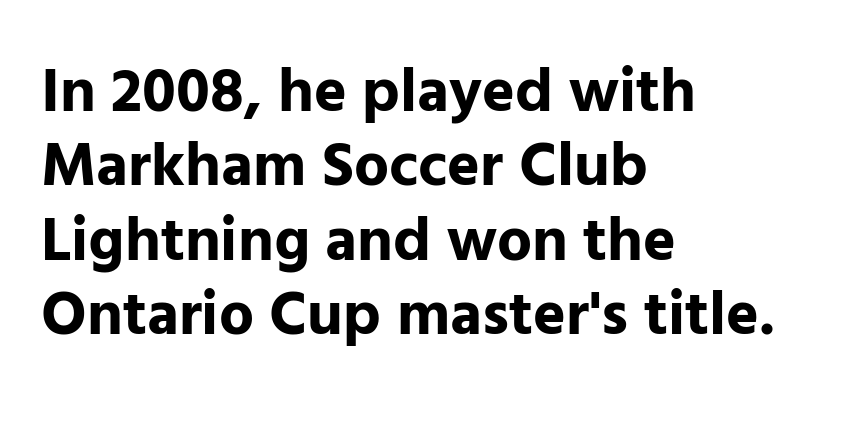
If you drew a ruler down the left edge, every line would touch it. There is no visible air inserted between adjacent glyphs. The font family rendered here belongs to the sans-serif group. Set as a true bold cut, around the 700 mark. No word sits above an underline. Ordinary non-slanted type is in use.
